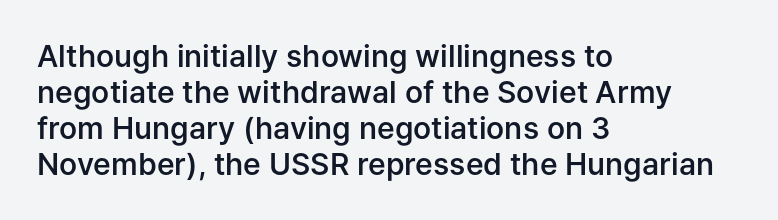
Q: Is the text bold? A: Semi-bold.
Q: Is the text italic (slanted)? A: No, it is upright.
Q: Is the typeface a serif or a sans-serif typeface? A: Sans-serif.
Q: Is the text underlined? A: No.
Q: How is the paragraph aligned? A: Left-aligned.
Q: Is the spacing between letters normal or unusually wide? A: Normal.
Q: Width (condensed, normal, or wide)? A: Normal.
Q: Stroke contrast? A: Low.
Q: x-height? A: Medium.
Q: Monospaced? A: No.
